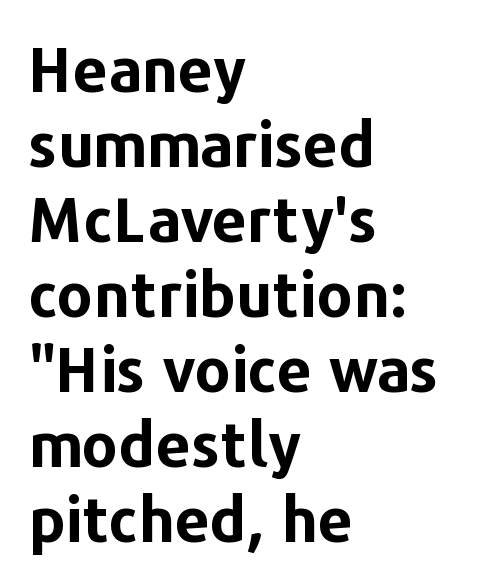
{"serif": "no", "italic": "no", "bold": "yes", "weight": "bold", "width": "normal", "stroke_contrast": "low", "x_height": "medium", "monospaced": "no", "underline": "no", "align": "left", "line_spacing_ratio": 1.21, "letter_spacing": "normal", "letter_spacing_em": 0.0, "glyph_px": 62}
